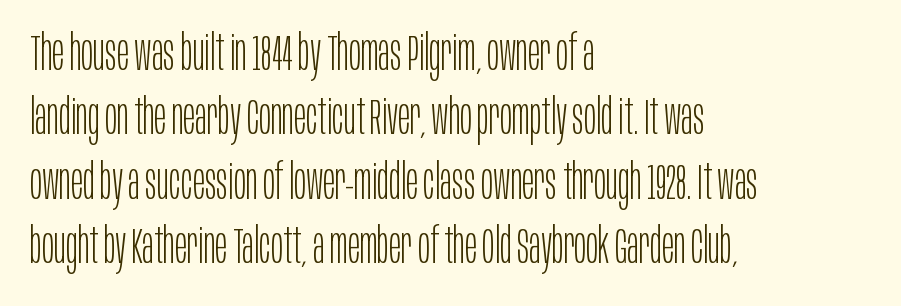
{"serif": "no", "italic": "no", "bold": "no", "weight": "light", "width": "condensed", "stroke_contrast": "low", "x_height": "large", "monospaced": "no", "underline": "no", "align": "left", "line_spacing": "normal", "line_spacing_ratio": 1.29, "letter_spacing": "normal", "letter_spacing_em": 0.0, "glyph_px": 50}
